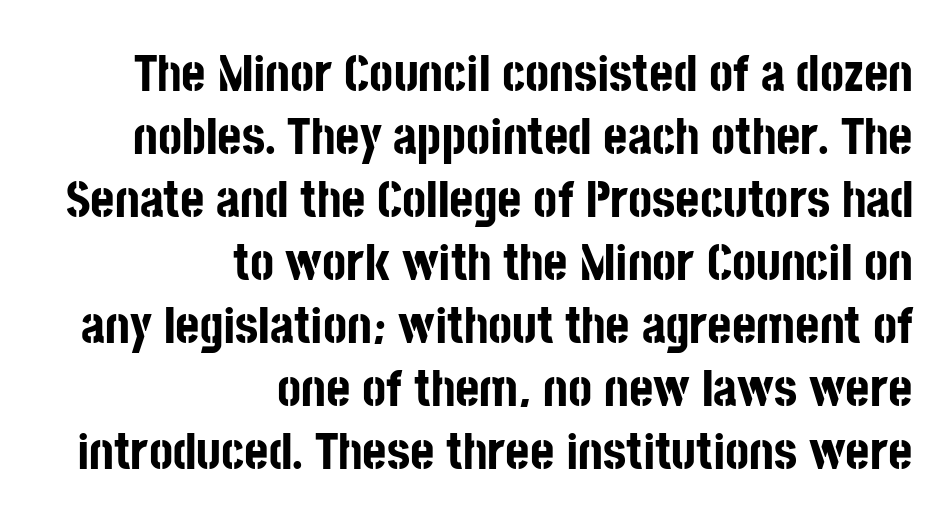
Q: Is the text bold? A: Yes.
Q: Is the text italic (slanted)? A: No, it is upright.
Q: Is the typeface a serif or a sans-serif typeface? A: Sans-serif.
Q: Is the text underlined? A: No.
Q: How is the paragraph aligned? A: Right-aligned.
Q: Is the spacing between letters normal or unusually wide? A: Normal.
Q: Width (condensed, normal, or wide)? A: Condensed.
Q: Stroke contrast? A: Low.
Q: x-height? A: Large.
Q: Monospaced? A: No.
